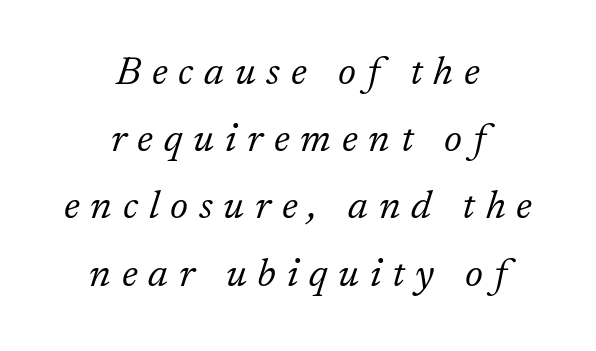
{"serif": "yes", "italic": "yes", "lean": "right", "slant_degrees": 17, "bold": "no", "weight": "light", "width": "normal", "stroke_contrast": "low", "x_height": "medium", "monospaced": "no", "underline": "no", "align": "center", "line_spacing": "normal", "line_spacing_ratio": 1.68, "letter_spacing": "wide", "letter_spacing_em": 0.27, "glyph_px": 40}
